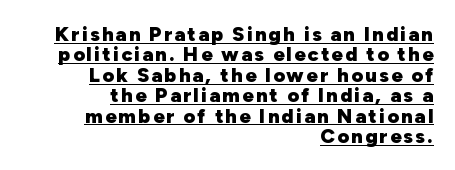
The vertical gap from one line to the next is small. In terms of posture, this sample is upright. A typographer would call this underscored text. In terms of weight, the rendering is a true, heavy bold.
